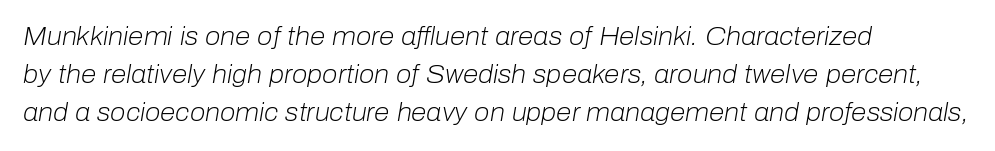
Q: Is the text bold? A: No.
Q: Is the text italic (slanted)? A: Yes, it leans right by about 10 degrees.
Q: Is the text underlined? A: No.
Q: How is the paragraph aligned? A: Left-aligned.
Q: Is the spacing between letters normal or unusually wide? A: Normal.
Q: Is the spacing between lines tight, normal or loose? A: Normal.
